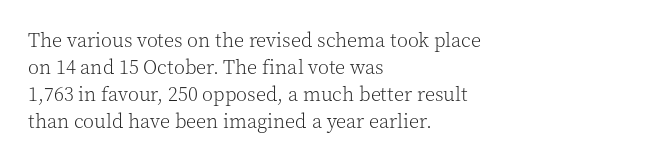
The image shows 20 px text type, upright; set left-aligned, normal line spacing (1.35x), normal letter spacing, not underlined.
